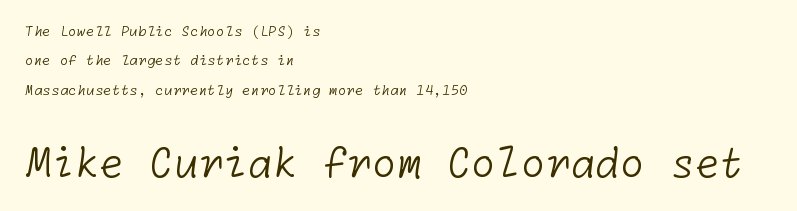
The area under the type is left untouched. The more generous point size was reserved for the lower chunk. Short note: letters normally spaced. Horizontal bands of white between lines are thick stripes. The paragraph has a hard left edge and a soft right edge.
